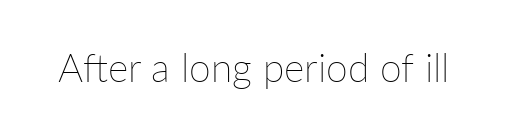
The area under the type is left untouched. No extra ink here — the face is not bold. Each word holds together tightly as a unit, with standard inter-letter gaps. Looks like regular typesetting: each glyph gets only the width it needs. If you drew a line through each stem, it would be perfectly vertical.
